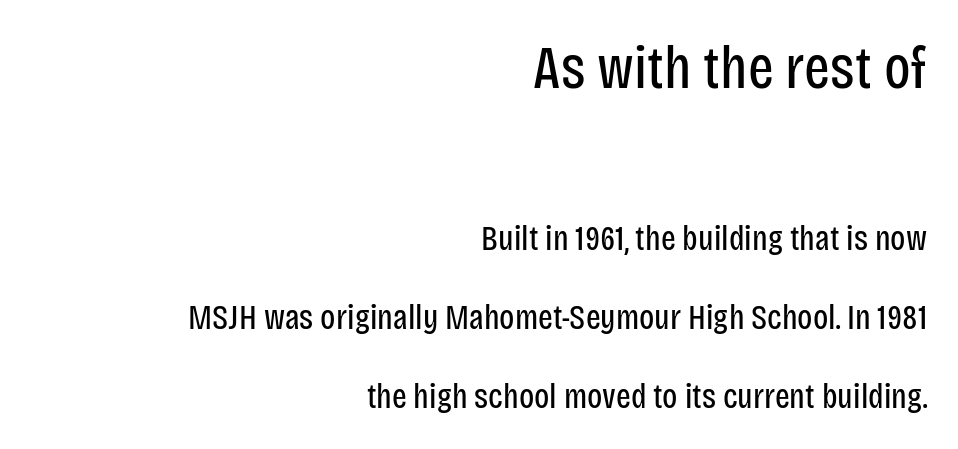
Bold? No — there's no thickening of the strokes. Underline: absent. You could not count columns in this text — the font is proportionally spaced. The composition opens big and finishes small. In terms of leading, this rendering errs on the spacious side.
